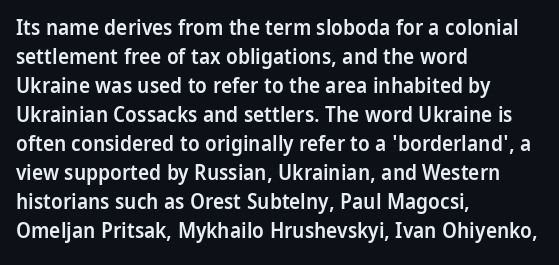
The image shows 21 px text type, upright; set left-aligned, normal line spacing (1.38x), normal letter spacing, not underlined.
